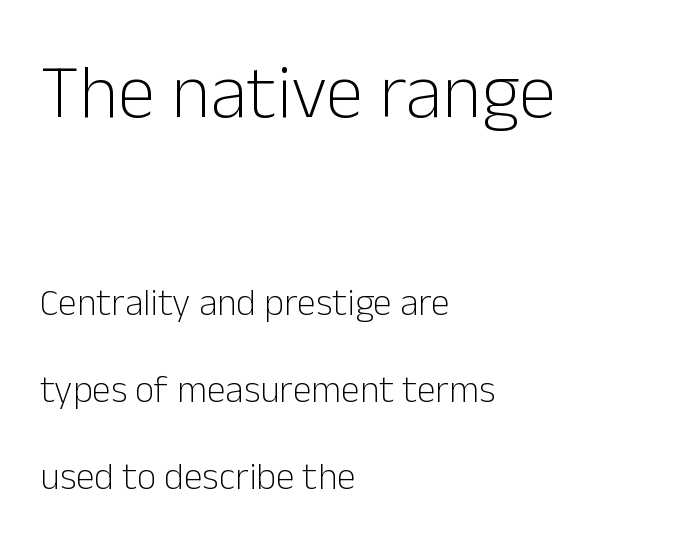
Q: Is the text bold? A: No.
Q: Is the text italic (slanted)? A: No, it is upright.
Q: Is the typeface a serif or a sans-serif typeface? A: Sans-serif.
Q: Is the text underlined? A: No.
Q: How is the paragraph aligned? A: Left-aligned.
Q: Is the spacing between letters normal or unusually wide? A: Normal.
Q: Is the spacing between lines tight, normal or loose? A: Loose.
Q: Which block of text is set in a larger size, the first (top) or the second (bottom)? A: The first (top) one.
Q: Width (condensed, normal, or wide)? A: Normal.
Q: Stroke contrast? A: Low.
Q: x-height? A: Medium.
Q: Monospaced? A: No.
